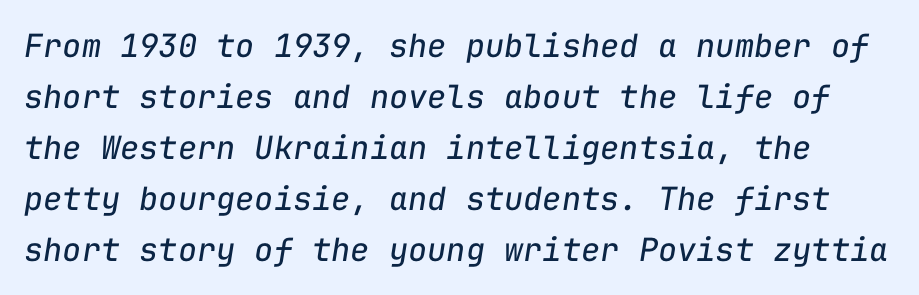
{"italic": "yes", "lean": "right", "slant_degrees": 9, "bold": "no", "weight": "regular", "width": "normal", "stroke_contrast": "low", "x_height": "medium", "monospaced": "yes", "underline": "no", "line_spacing": "normal", "line_spacing_ratio": 1.59, "letter_spacing": "normal", "letter_spacing_em": 0.0, "glyph_px": 32}
